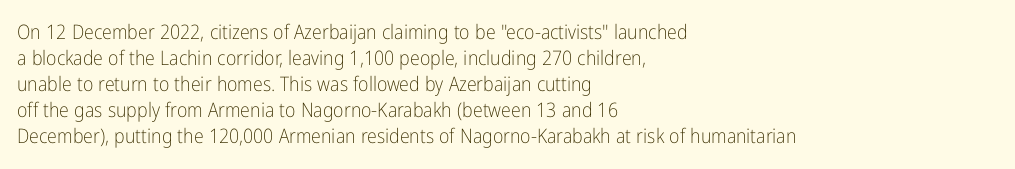
The image shows 20 px text type, upright; set left-aligned, normal line spacing (1.3x), normal letter spacing, not underlined.
